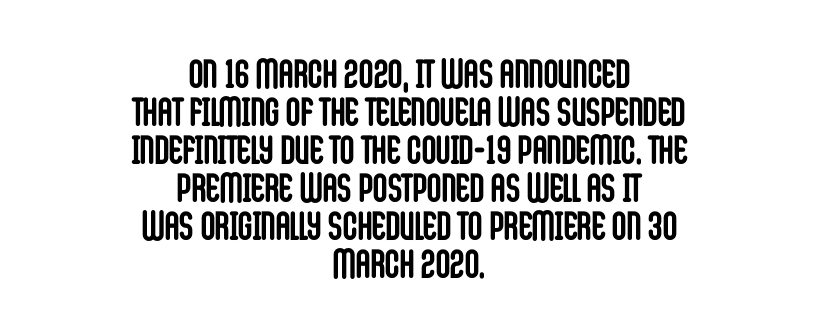
{"serif": "no", "italic": "no", "bold": "yes", "weight": "semibold", "width": "condensed", "stroke_contrast": "low", "x_height": "large", "monospaced": "no", "underline": "no", "align": "center", "line_spacing": "tight", "line_spacing_ratio": 0.95, "letter_spacing": "normal", "letter_spacing_em": 0.0, "glyph_px": 40}
